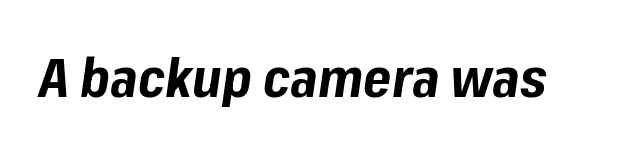
The image shows 54 px bold type, italic (leaning right); set normal letter spacing, not underlined; low stroke contrast and a medium x-height.
